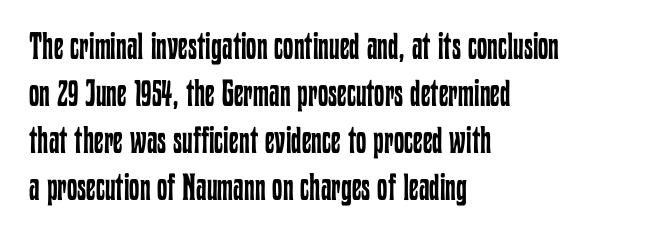
The lettering holds an erect, upright posture throughout. Is the type heavy? It reads as light-to-regular instead. You could not count columns in this text — the font is proportionally spaced. This rendering features lettering with no underline. This sample uses plain, unmodified letter spacing. The rendering uses a moderate line-height, typical for paragraphs.
